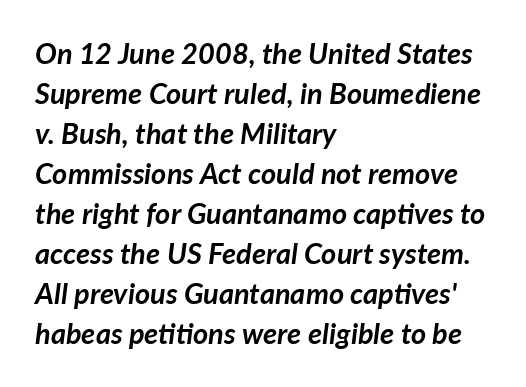
I'd describe the lettering as bold — thick and assertive. Here the designer chose a conventional face with non-uniform glyph widths. Regular leading. The gap between lines stays unmarked.
